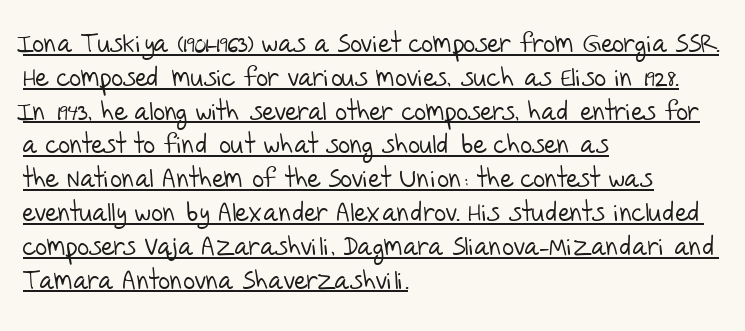
The image shows 26 px text type; set left-aligned, normal line spacing (1.3x), normal letter spacing, underlined.
